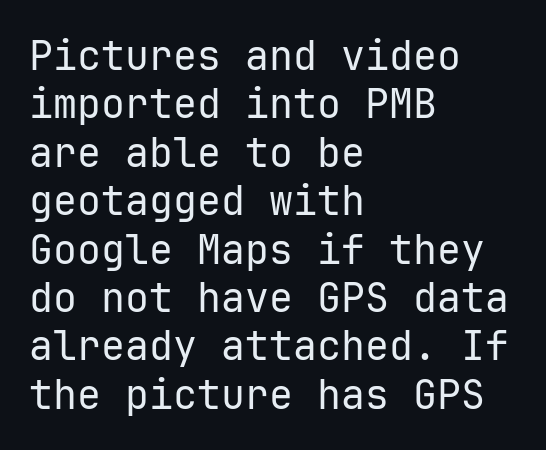
Q: Is the text bold? A: No.
Q: Is the text italic (slanted)? A: No, it is upright.
Q: Is the typeface a serif or a sans-serif typeface? A: Sans-serif.
Q: Is the text underlined? A: No.
Q: How is the paragraph aligned? A: Left-aligned.
Q: Is the spacing between letters normal or unusually wide? A: Normal.
Q: Width (condensed, normal, or wide)? A: Normal.
Q: Stroke contrast? A: Low.
Q: x-height? A: Medium.
Q: Monospaced? A: Yes.
